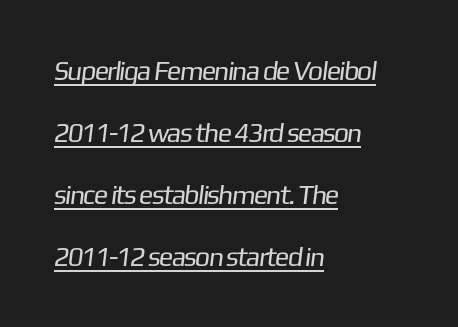
The words here are underlined. Characters follow at the spacing the type designer built in. The rag falls on the right side of this text block. Reading down the column, the eye jumps a long way to each next line. Weight: in the light-to-regular range.
